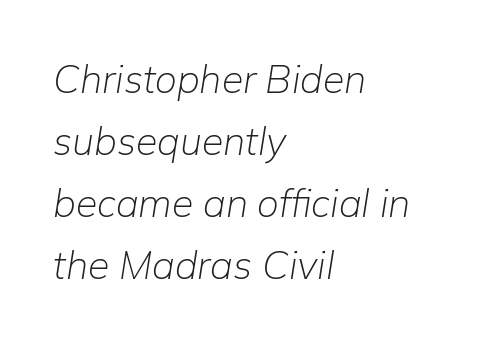
Every character sits at an angle, as italics do. One-word summary of the alignment: left. The weight tops out at a normal text grade. Plain, unruled lines of type. The tracking reads as untouched default to a designer's eye. Is there much room between lines? A standard amount, neither cramped nor airy.
